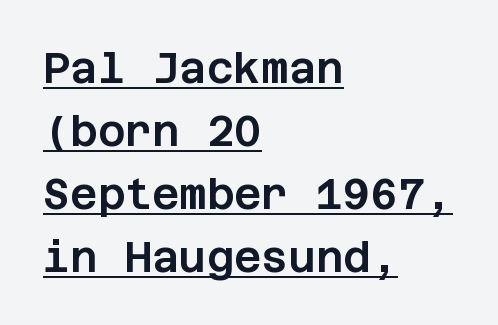
Q: Is the text italic (slanted)? A: No, it is upright.
Q: Is the typeface a serif or a sans-serif typeface? A: Sans-serif.
Q: Is the text underlined? A: Yes.
Q: How is the paragraph aligned? A: Left-aligned.
Q: Is the spacing between letters normal or unusually wide? A: Normal.
Q: Is the spacing between lines tight, normal or loose? A: Normal.
Q: Width (condensed, normal, or wide)? A: Normal.
Q: Stroke contrast? A: Low.
Q: x-height? A: Large.
